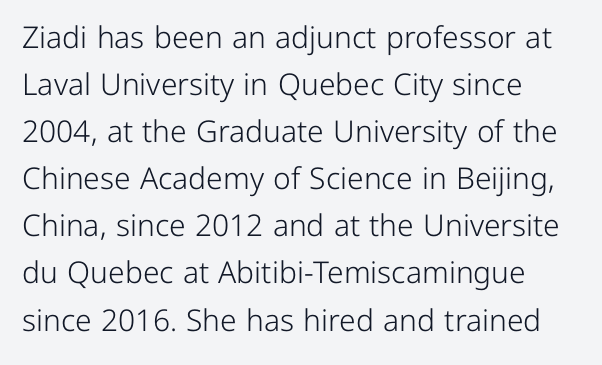
The image shows 30 px light sans-serif type, upright; set left-aligned, normal line spacing (1.57x), normal letter spacing, not underlined; low stroke contrast and a medium x-height.
